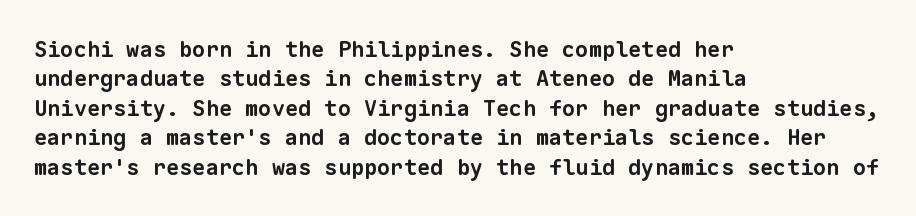
The passage shown has conventional tracking throughout. Bare-footed words on every line. These lines are set flush left with a ragged right edge. A normal amount of white space separates one row of letters from the next. Summary of weight: heavy, a full bold.
